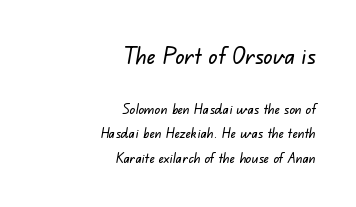
The image shows 23 px text type; set right-aligned, line spacing 1.75x, normal letter spacing, not underlined; the first (top) block is 1.64x larger.
